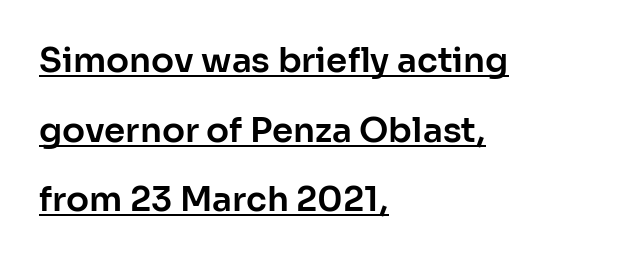
Short and long lines alike share a common starting point at left. Observe the ordinary spacing: letters are neighbours, not strangers. Italic: no, the glyphs are upright roman. Note the varied advance widths — an 'i' is clearly narrower than an 'm'.
